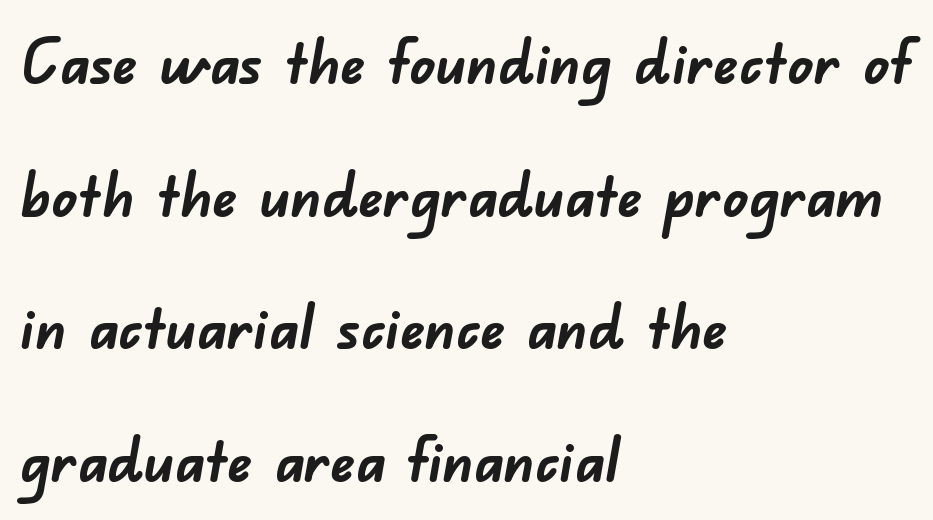
The image shows 62 px semibold sans-serif type; set left-aligned, loose line spacing (2.14x), normal letter spacing, not underlined; low stroke contrast and a small x-height.
